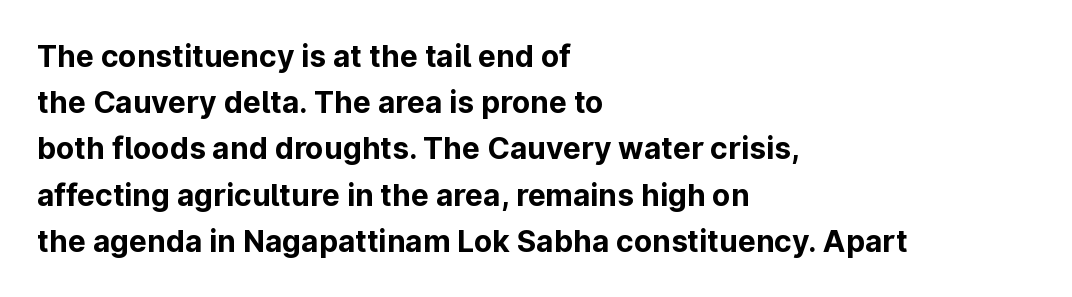
The image shows 30 px bold sans-serif type, upright; set left-aligned, normal line spacing (1.54x), normal letter spacing, not underlined; low stroke contrast and a medium x-height.
